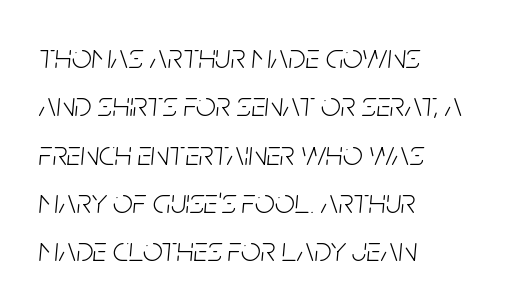
Clear beneath every line of the passage. Stems here are at most as thick as an everyday book face. Does the leading feel generous? No, just average. Proportional: the letters do not fall into vertical columns.
